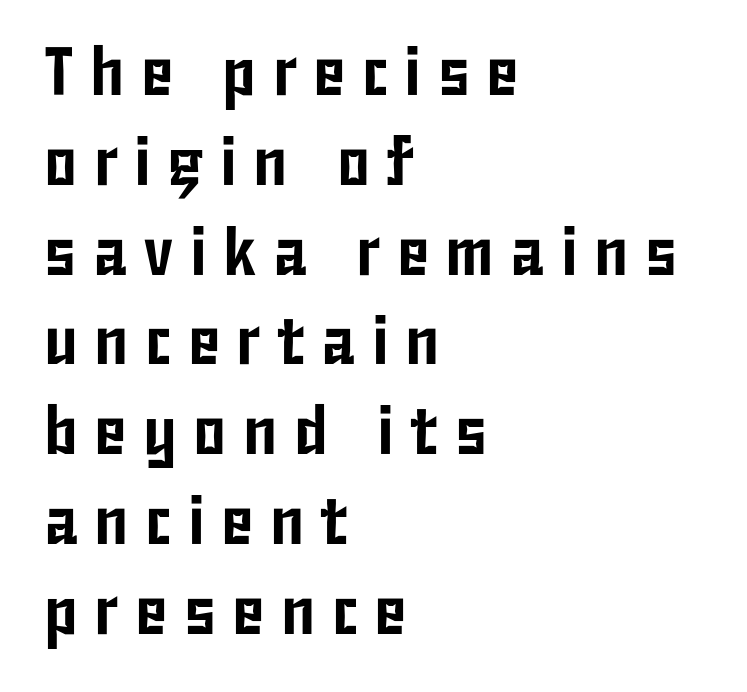
The image shows 68 px condensed sans-serif type, upright; set left-aligned, normal line spacing (1.32x), unusually wide letter spacing (+0.24 em), not underlined; low stroke contrast and a medium x-height.
